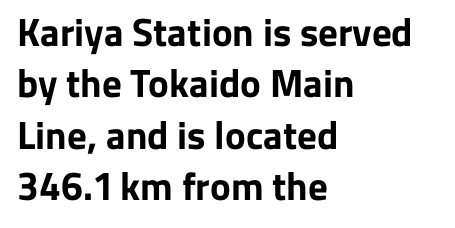
Q: Is the text bold? A: Yes.
Q: Is the text italic (slanted)? A: No, it is upright.
Q: Is the typeface a serif or a sans-serif typeface? A: Sans-serif.
Q: Is the text underlined? A: No.
Q: How is the paragraph aligned? A: Left-aligned.
Q: Is the spacing between letters normal or unusually wide? A: Normal.
Q: Is the spacing between lines tight, normal or loose? A: Normal.
Q: Width (condensed, normal, or wide)? A: Normal.
Q: Stroke contrast? A: Low.
Q: x-height? A: Medium.
Q: Monospaced? A: No.
